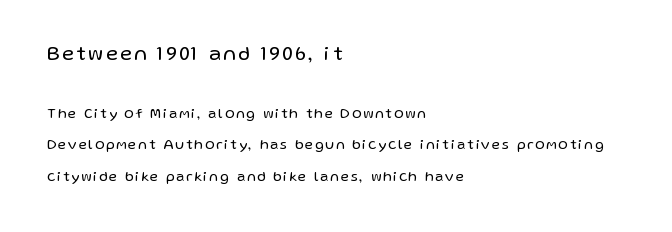
{"italic": "no", "bold": "no", "underline": "no", "align": "left", "line_spacing": "loose", "line_spacing_ratio": 2.24, "larger_block": "first", "size_ratio": 1.43, "glyph_px": 20}
